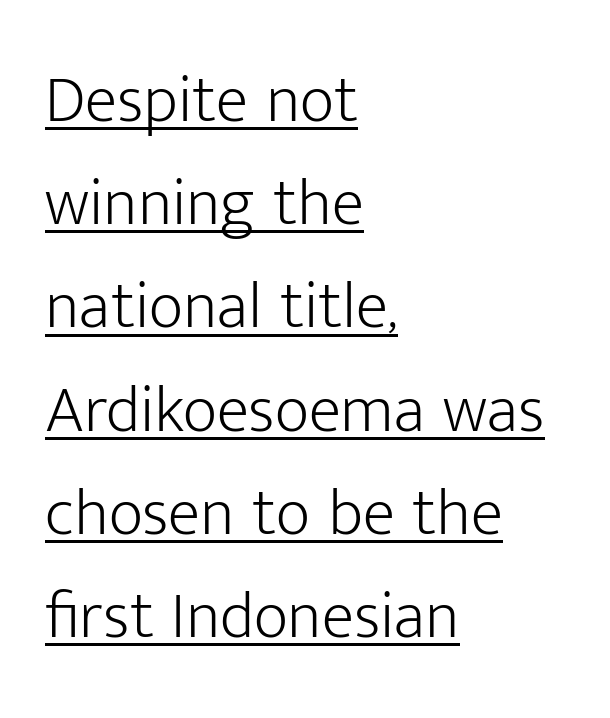
{"serif": "no", "italic": "no", "bold": "no", "weight": "light", "width": "normal", "stroke_contrast": "low", "x_height": "medium", "monospaced": "no", "underline": "yes", "align": "left", "line_spacing": "normal", "line_spacing_ratio": 1.54, "letter_spacing": "normal", "letter_spacing_em": 0.0, "glyph_px": 67}
